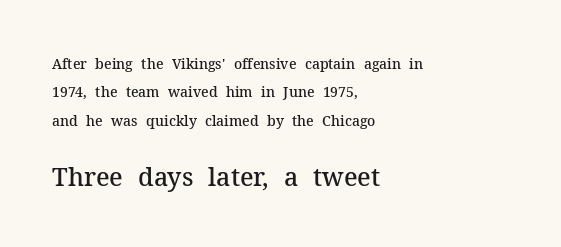
Q: Is the text bold? A: Semi-bold.
Q: Is the text italic (slanted)? A: No, it is upright.
Q: Is the text underlined? A: No.
Q: How is the paragraph aligned? A: Left-aligned.
Q: Is the spacing between letters normal or unusually wide? A: Normal.
Q: Is the spacing between lines tight, normal or loose? A: Loose.
Q: Which block of text is set in a larger size, the first (top) or the second (bottom)? A: The second (bottom) one.
